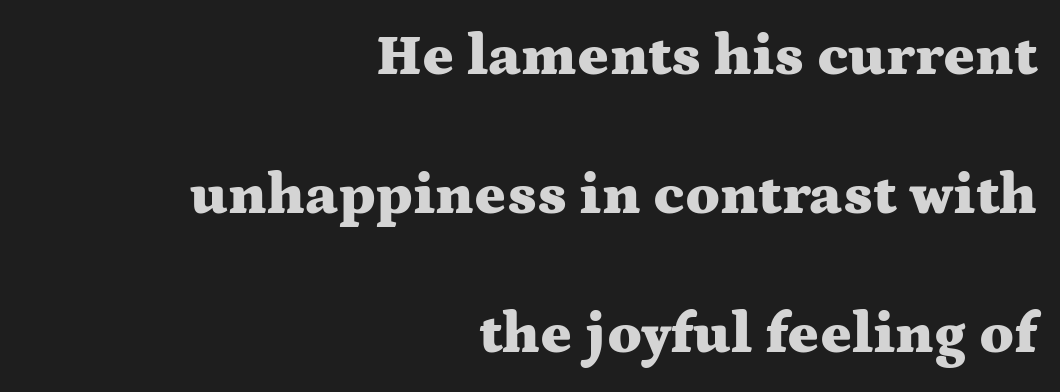
Q: Is the text bold? A: Yes.
Q: Is the text italic (slanted)? A: No, it is upright.
Q: Is the typeface a serif or a sans-serif typeface? A: Serif.
Q: Is the text underlined? A: No.
Q: How is the paragraph aligned? A: Right-aligned.
Q: Is the spacing between letters normal or unusually wide? A: Normal.
Q: Is the spacing between lines tight, normal or loose? A: Loose.
Q: Width (condensed, normal, or wide)? A: Wide.
Q: Stroke contrast? A: Medium.
Q: x-height? A: Medium.
Q: Monospaced? A: No.
